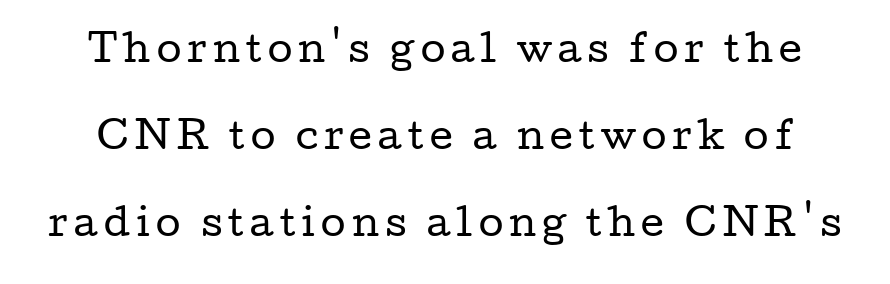
The axis of the letterforms is exactly vertical. Vertical stems look standard width or narrower in stroke. You could not count columns in this text — the font is proportionally spaced. The specimen omits any rule beneath the text block's lines. Is there much room between lines? Yes — plenty of vertical air separates them.
